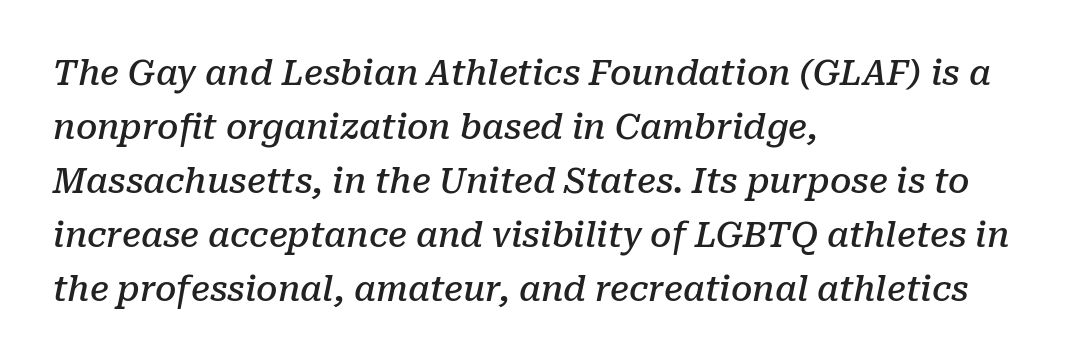
{"serif": "yes", "italic": "yes", "lean": "right", "slant_degrees": 10, "bold": "semi", "weight": "semibold", "width": "normal", "stroke_contrast": "low", "x_height": "medium", "monospaced": "no", "underline": "no", "align": "left", "line_spacing": "normal", "line_spacing_ratio": 1.59, "letter_spacing": "normal", "letter_spacing_em": 0.0, "glyph_px": 34}
